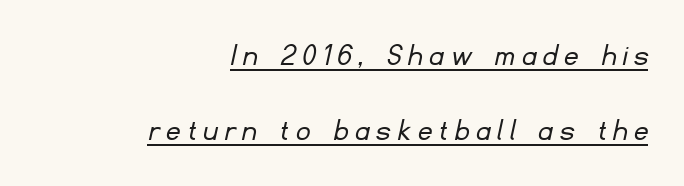
Leftover space on each line is placed entirely before the opening word. Do the characters align in a grid? No, the font is proportional. In terms of letterform style, serifs are entirely absent. Every word sits above its own underline. Interline gaps are noticeably wide in this sample.
